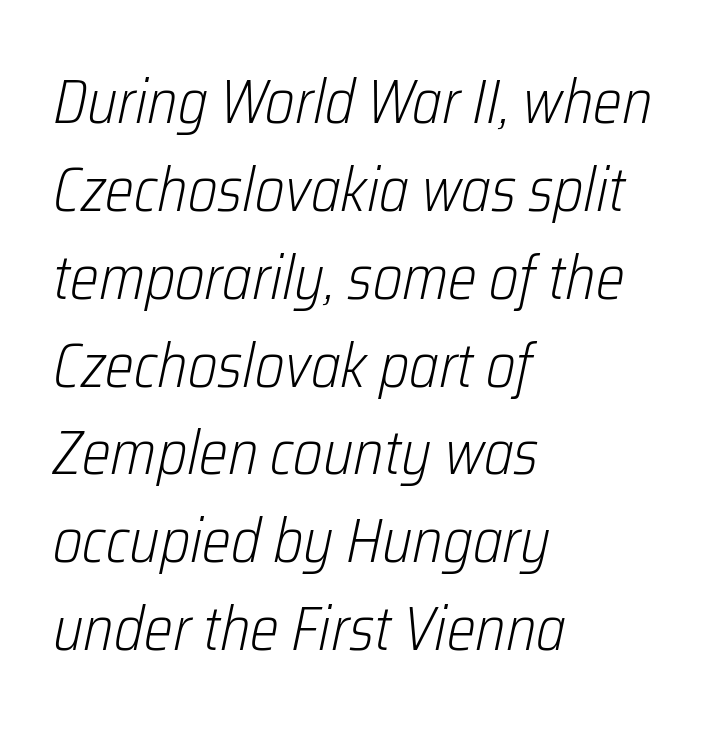
A quiet, ordinary-to-light weight characterises the typeface. Students, observe: this is what conventionally led text looks like. Horizontally, the lines are justified to the leading edge only. The tracking reads as untouched default to a designer's eye. Italic: yes, the glyphs are oblique.
